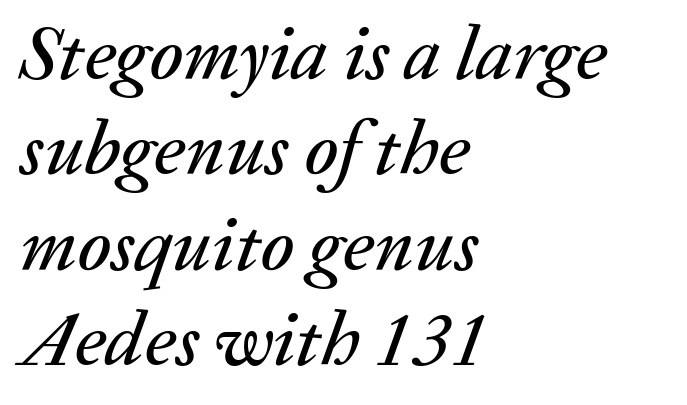
{"italic": "yes", "lean": "right", "slant_degrees": 20, "width": "normal", "stroke_contrast": "medium", "x_height": "medium", "monospaced": "no", "underline": "no", "align": "left", "line_spacing_ratio": 1.24, "letter_spacing": "normal", "letter_spacing_em": 0.0, "glyph_px": 77}
